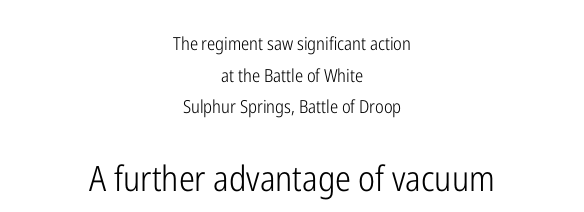
Q: Is the text bold? A: No.
Q: Is the text italic (slanted)? A: No, it is upright.
Q: Is the typeface a serif or a sans-serif typeface? A: Sans-serif.
Q: Is the text underlined? A: No.
Q: How is the paragraph aligned? A: Centered.
Q: Is the spacing between letters normal or unusually wide? A: Normal.
Q: Which block of text is set in a larger size, the first (top) or the second (bottom)? A: The second (bottom) one.
Q: Width (condensed, normal, or wide)? A: Condensed.
Q: Stroke contrast? A: Low.
Q: x-height? A: Medium.
Q: Monospaced? A: No.
